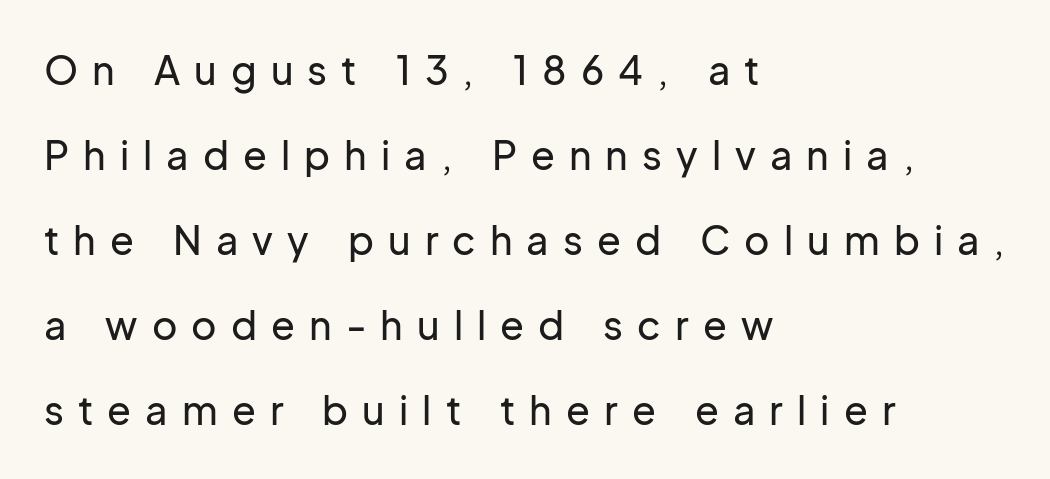
The image shows 39 px sans-serif type, upright; set left-aligned, loose line spacing (2.18x), unusually wide letter spacing (+0.36 em), not underlined; low stroke contrast and a medium x-height.
